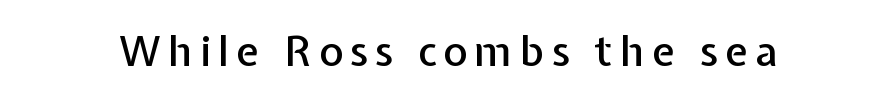
Q: Is the text italic (slanted)? A: No, it is upright.
Q: Is the typeface a serif or a sans-serif typeface? A: Sans-serif.
Q: Is the text underlined? A: No.
Q: Width (condensed, normal, or wide)? A: Normal.
Q: Stroke contrast? A: Low.
Q: x-height? A: Medium.
Q: Monospaced? A: No.
